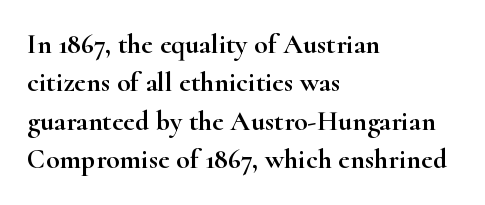
Q: Is the text italic (slanted)? A: No, it is upright.
Q: Is the typeface a serif or a sans-serif typeface? A: Serif.
Q: Is the text underlined? A: No.
Q: How is the paragraph aligned? A: Left-aligned.
Q: Is the spacing between letters normal or unusually wide? A: Normal.
Q: Is the spacing between lines tight, normal or loose? A: Normal.
Q: Width (condensed, normal, or wide)? A: Wide.
Q: Stroke contrast? A: High.
Q: x-height? A: Small.
Q: Monospaced? A: No.
